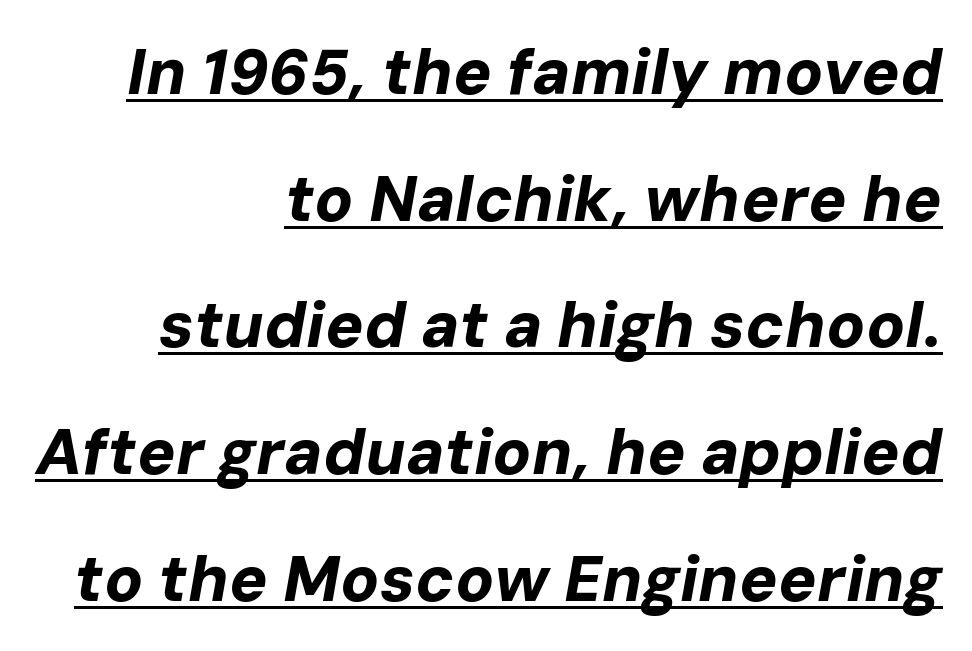
The image shows 64 px bold type, italic (leaning right); set right-aligned, loose line spacing (1.98x), normal letter spacing, underlined; low stroke contrast and a medium x-height.
